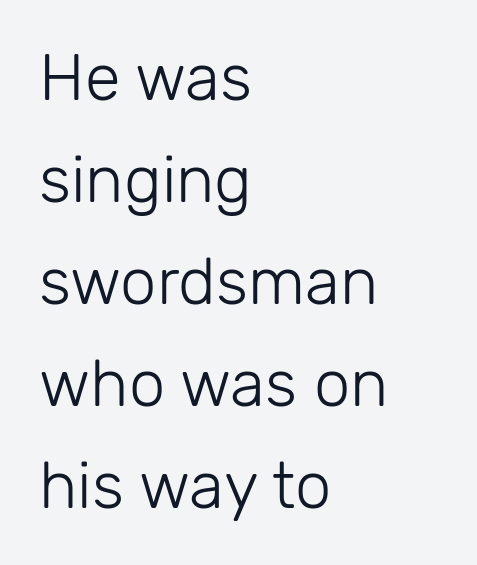
{"serif": "no", "italic": "no", "bold": "no", "weight": "light", "width": "normal", "stroke_contrast": "low", "x_height": "medium", "monospaced": "no", "underline": "no", "align": "left", "line_spacing": "normal", "line_spacing_ratio": 1.57, "letter_spacing": "normal", "letter_spacing_em": 0.0, "glyph_px": 65}
